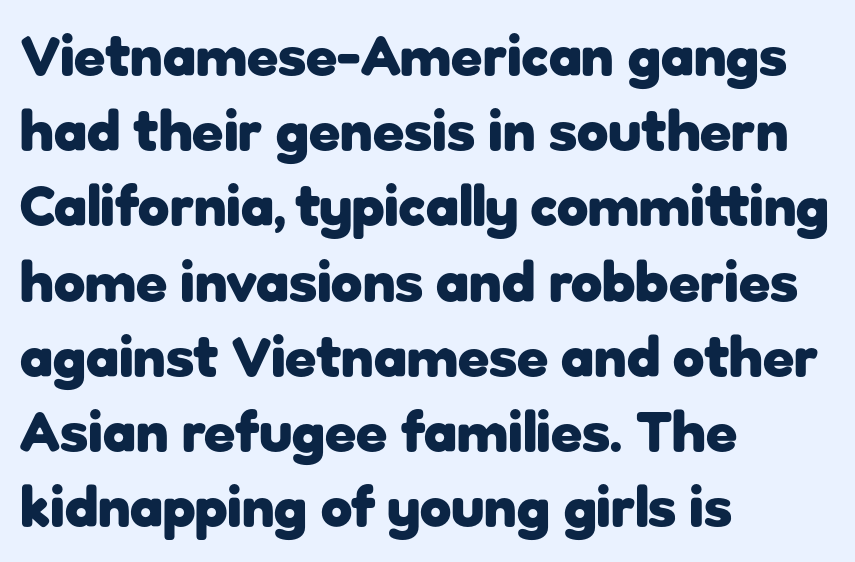
Q: Is the text bold? A: Yes.
Q: Is the text italic (slanted)? A: No, it is upright.
Q: Is the typeface a serif or a sans-serif typeface? A: Sans-serif.
Q: Is the text underlined? A: No.
Q: How is the paragraph aligned? A: Left-aligned.
Q: Is the spacing between letters normal or unusually wide? A: Normal.
Q: Is the spacing between lines tight, normal or loose? A: Normal.
Q: Width (condensed, normal, or wide)? A: Normal.
Q: Stroke contrast? A: Low.
Q: x-height? A: Medium.
Q: Monospaced? A: No.
